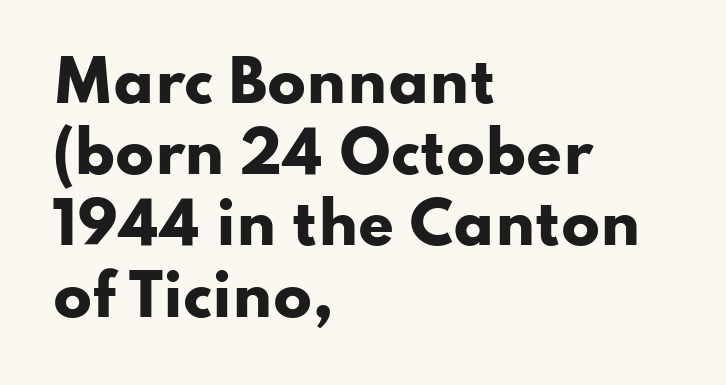
Q: Is the text bold? A: Yes.
Q: Is the text italic (slanted)? A: No, it is upright.
Q: Is the typeface a serif or a sans-serif typeface? A: Sans-serif.
Q: Is the text underlined? A: No.
Q: How is the paragraph aligned? A: Left-aligned.
Q: Is the spacing between letters normal or unusually wide? A: Normal.
Q: Is the spacing between lines tight, normal or loose? A: Normal.
Q: Width (condensed, normal, or wide)? A: Wide.
Q: Stroke contrast? A: Low.
Q: x-height? A: Small.
Q: Monospaced? A: No.
